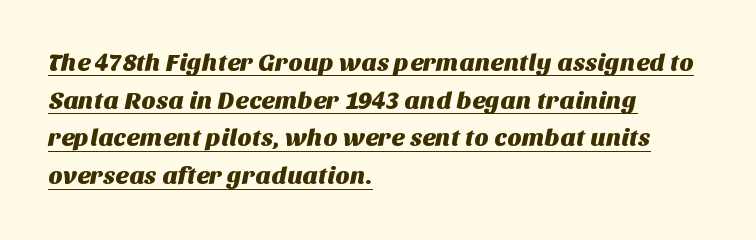
Q: Is the text underlined? A: Yes.
Q: How is the paragraph aligned? A: Left-aligned.
Q: Is the spacing between letters normal or unusually wide? A: Normal.
Q: Is the spacing between lines tight, normal or loose? A: Normal.
